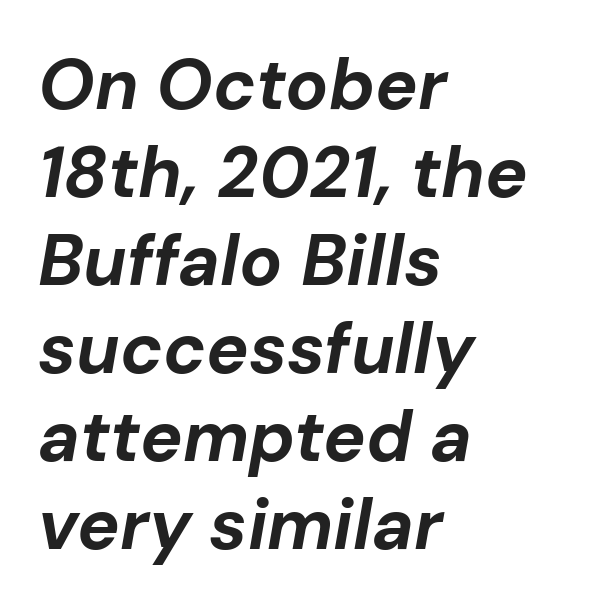
The image shows 71 px bold type, italic (leaning right); set left-aligned, line spacing 1.24x, normal letter spacing, not underlined; low stroke contrast and a medium x-height.
